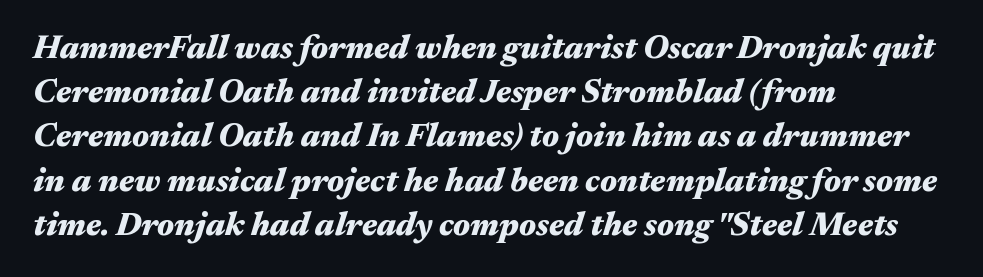
This is heavy type, rendered in bold. Descenders hang freely into open space. Spacing verdict: proportional, widths tailored to each character. There's an unmistakable incline to the writing here. Look at the tracking — it's just the regular setting, nothing added. The paragraph has a hard left edge and a soft right edge.
